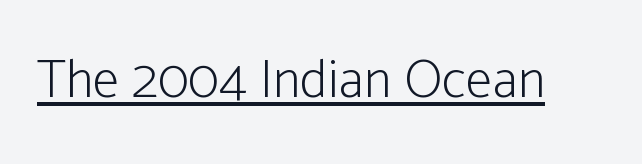
The image shows 54 px light, condensed sans-serif type, upright; set normal letter spacing, underlined; low stroke contrast and a medium x-height.
